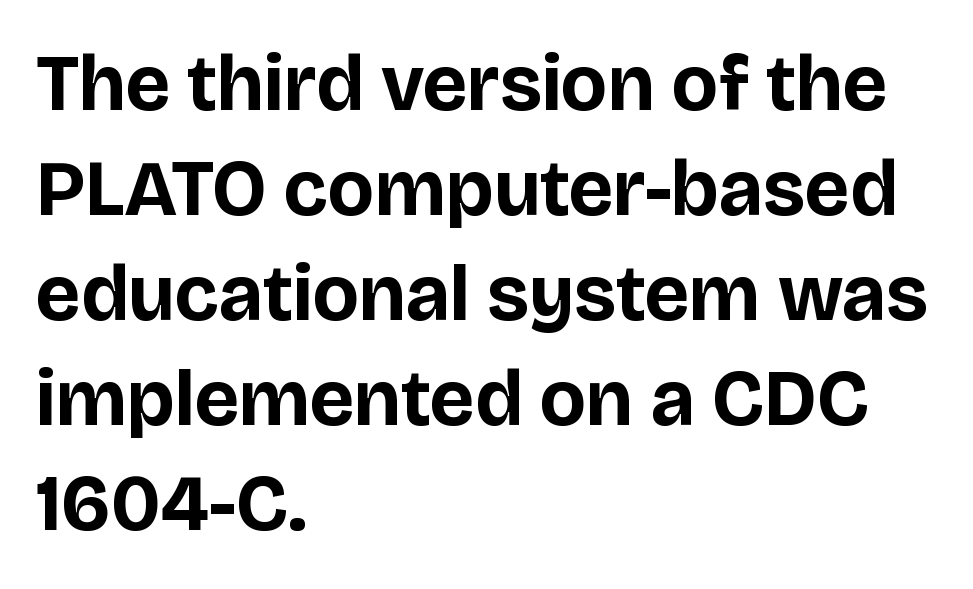
The image shows 79 px bold sans-serif type, upright; set left-aligned, normal line spacing (1.33x), normal letter spacing, not underlined; low stroke contrast and a large x-height.
